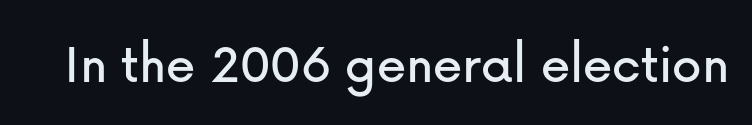
{"serif": "no", "italic": "no", "width": "normal", "stroke_contrast": "low", "x_height": "medium", "monospaced": "no", "underline": "no", "letter_spacing": "normal", "letter_spacing_em": 0.0, "glyph_px": 59}
